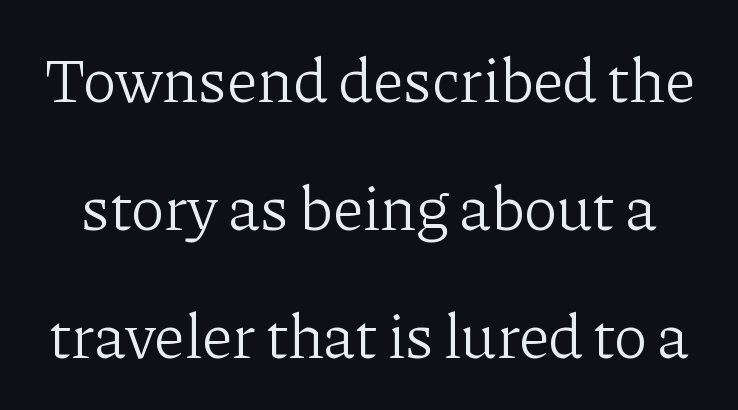
The image shows 63 px light serif type, upright; set loose line spacing (2.03x), normal letter spacing, not underlined; low stroke contrast and a medium x-height.
